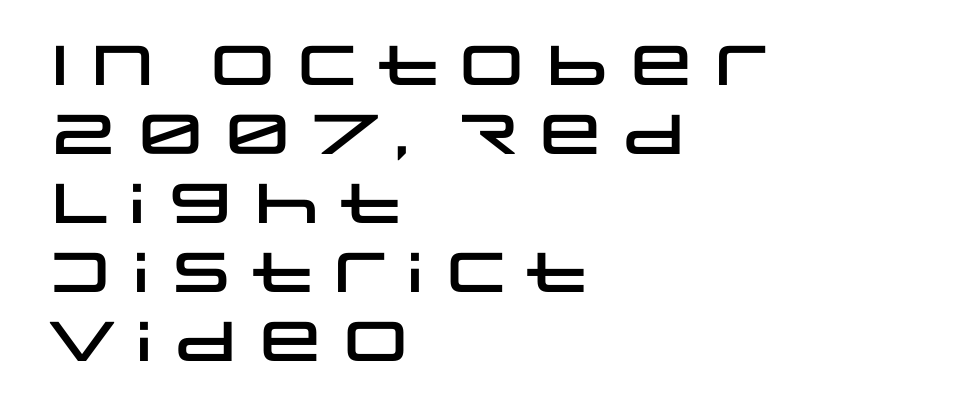
{"serif": "no", "italic": "no", "width": "wide", "stroke_contrast": "low", "x_height": "large", "monospaced": "no", "underline": "no", "align": "left", "line_spacing_ratio": 1.23, "letter_spacing": "normal", "letter_spacing_em": 0.0, "glyph_px": 56}
